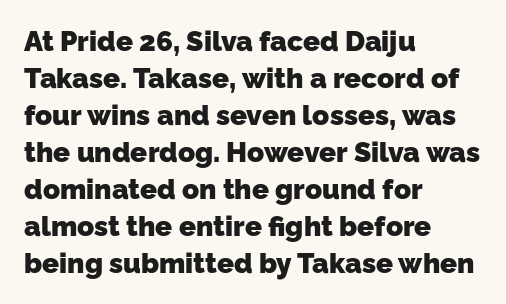
Q: Is the text bold? A: Yes.
Q: Is the typeface a serif or a sans-serif typeface? A: Sans-serif.
Q: Is the text underlined? A: No.
Q: How is the paragraph aligned? A: Left-aligned.
Q: Is the spacing between letters normal or unusually wide? A: Normal.
Q: Is the spacing between lines tight, normal or loose? A: Normal.
Q: Width (condensed, normal, or wide)? A: Normal.
Q: Stroke contrast? A: Low.
Q: x-height? A: Medium.
Q: Monospaced? A: No.
